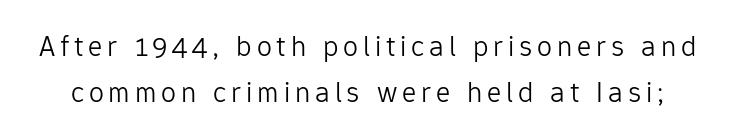
Q: Is the text bold? A: No.
Q: Is the text italic (slanted)? A: No, it is upright.
Q: Is the typeface a serif or a sans-serif typeface? A: Sans-serif.
Q: Is the text underlined? A: No.
Q: Is the spacing between lines tight, normal or loose? A: Normal.
Q: Width (condensed, normal, or wide)? A: Normal.
Q: Stroke contrast? A: Low.
Q: x-height? A: Medium.
Q: Monospaced? A: No.
